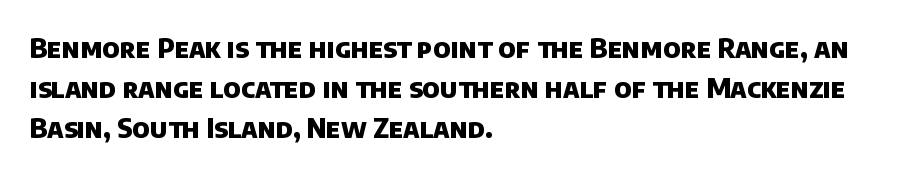
The image shows 27 px bold type; set left-aligned, normal line spacing (1.48x), normal letter spacing, not underlined.
